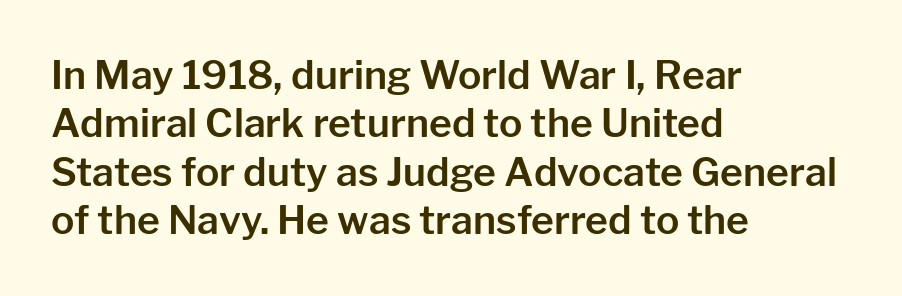
The image shows 39 px sans-serif type, upright; set left-aligned, line spacing 1.24x, normal letter spacing, not underlined; low stroke contrast and a medium x-height.
